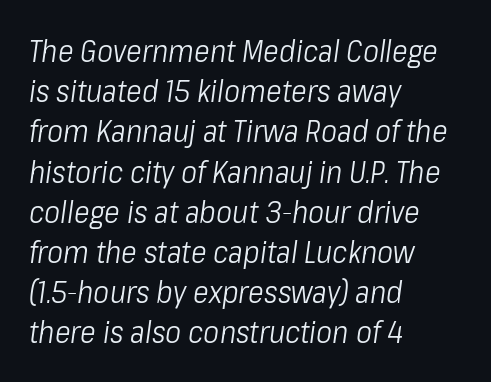
The image shows 30 px light, condensed type, italic (leaning right); set left-aligned, normal line spacing (1.34x), normal letter spacing, not underlined; low stroke contrast and a medium x-height.
